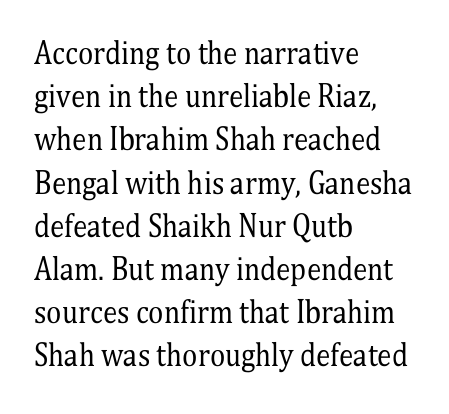
The image shows 29 px regular-weight, condensed serif type, upright; set left-aligned, normal line spacing (1.49x), normal letter spacing, not underlined; medium stroke contrast and a medium x-height.
